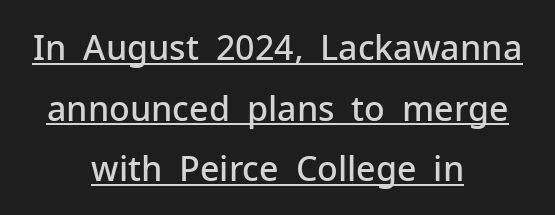
{"serif": "no", "italic": "no", "bold": "semi", "weight": "semibold", "width": "normal", "stroke_contrast": "low", "x_height": "medium", "monospaced": "no", "underline": "yes", "align": "center", "line_spacing_ratio": 1.78, "letter_spacing": "normal", "letter_spacing_em": 0.0, "glyph_px": 34}
